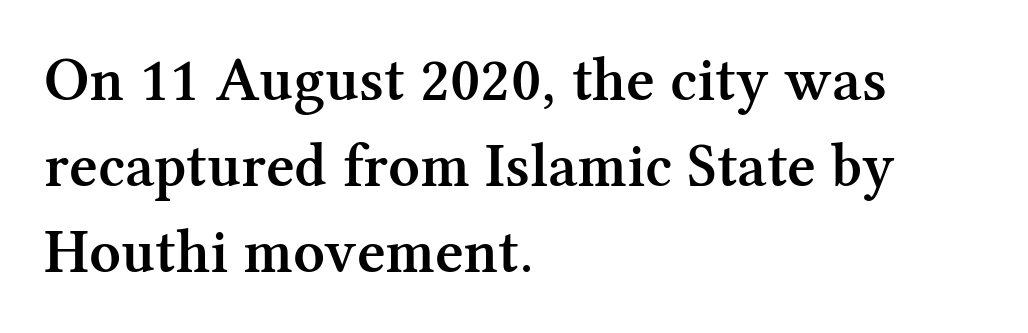
I'd call this a serif setting — the letters wear small feet. Each letter keeps its own natural width here, so spacing adapts to shape. The type sits square on the baseline with zero lean. One glance says typical: line gaps are just what's usual. Each word holds together tightly as a unit, with standard inter-letter gaps.
